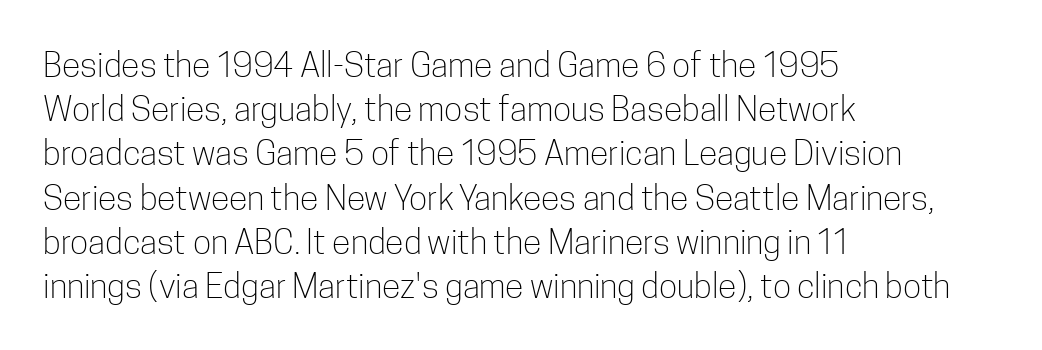
The image shows 34 px light, condensed sans-serif type, upright; set left-aligned, normal line spacing (1.3x), normal letter spacing, not underlined; low stroke contrast and a medium x-height.
